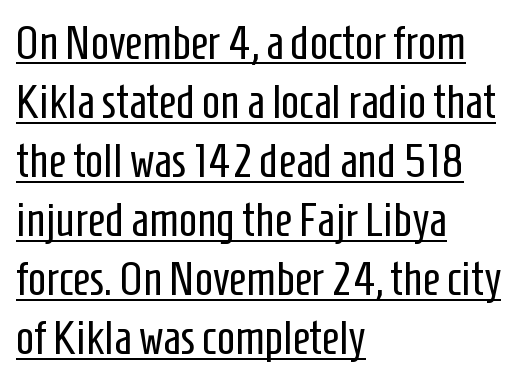
The image shows 48 px regular-weight, condensed sans-serif type, upright; set left-aligned, line spacing 1.23x, normal letter spacing, underlined; low stroke contrast and a medium x-height.
